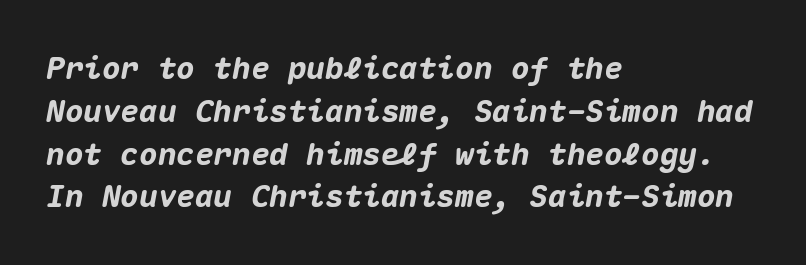
The image shows 31 px heavy type, italic (leaning right), monospaced; set left-aligned, normal line spacing (1.38x), normal letter spacing, not underlined; medium stroke contrast and a medium x-height.
